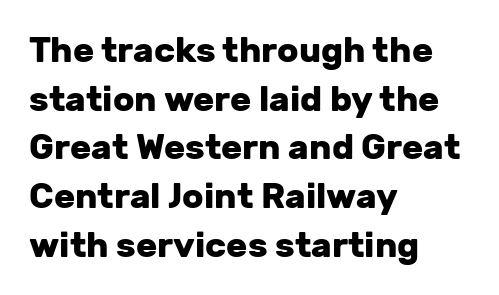
The passage shown stacks its lines at a standard gap. A typesetter would call this proportional, since set widths differ per character. Typesetter's note: full bold, strokes at maximum text heaviness. All the whitespace from short lines collects on the right.
